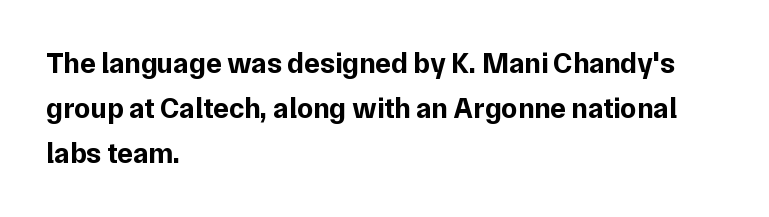
The letters advance in unequal steps, a hallmark of proportional type. The face used here has the dense, thick strokes of a bold. A normal amount of white space separates one row of letters from the next. No italicization has been applied; the sample stays upright. A typesetter would call this zero additional tracking. The gap between lines stays unmarked.
